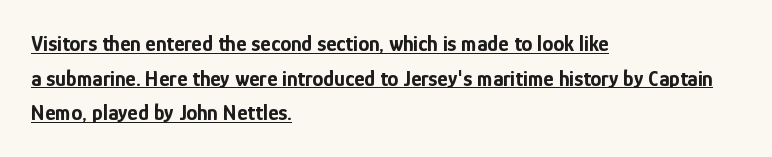
Is the type bold? Yes — the strokes are clearly thick and heavy. Letter spacing: default. You can see a thin bar hugging the bottom of the glyphs. Summary of vertical rhythm: regular, with standard interline spacing.
